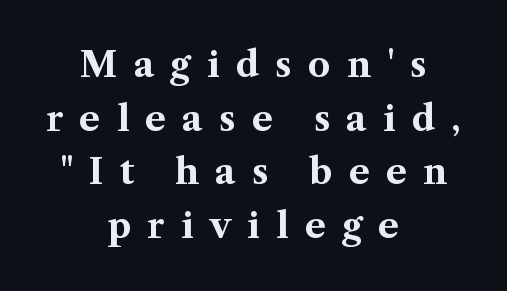
The string is rendered with underlining switched off. This sample keeps an unexceptional amount of space between lines. Compared with an ordinary text face, these strokes are far heavier — a full bold. Every character sits straight up, as roman type does. Classification — serif. A typesetter would call this heavily tracked-out type.
